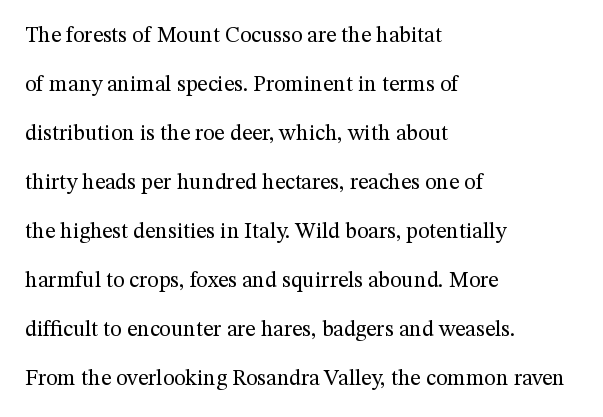
The image shows 22 px text type, upright; set left-aligned, loose line spacing (2.23x), normal letter spacing, not underlined.
